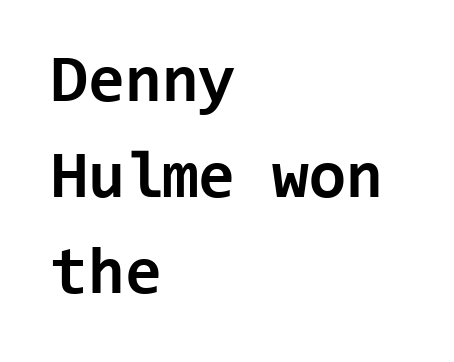
The image shows 67 px bold sans-serif type, upright, monospaced; set left-aligned, normal line spacing (1.43x), normal letter spacing, not underlined; low stroke contrast and a medium x-height.
